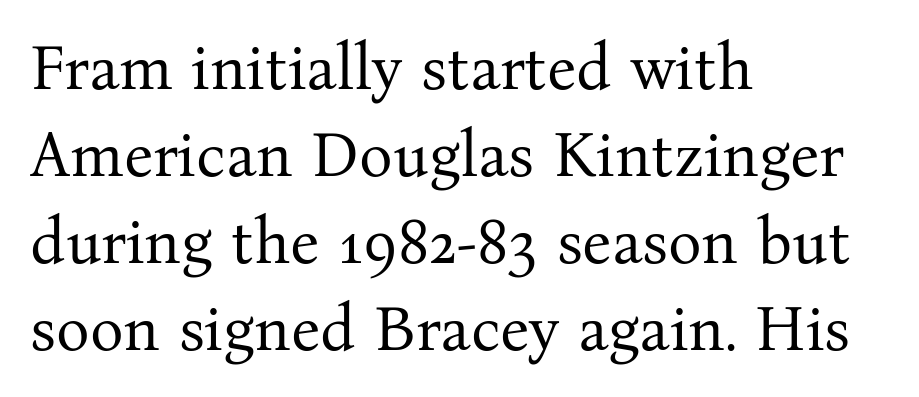
A classic flush-left, rag-right setting is used for this passage. Posture: straight, roman, zero tilt. Rows of type keep a routine distance in the vertical direction. Note the varied advance widths — an 'i' is clearly narrower than an 'm'. No chunkiness to these letters — they're not bold. Classification — serif.
